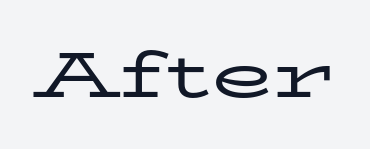
Caption: standard tracking, unaltered. The strip under each line holds only bare page. The type sits square on the baseline with zero lean. Spacing verdict: proportional, widths tailored to each character. Typographically, this falls in the serif category. This reads as an unemphasized weight, regular at the heaviest.
